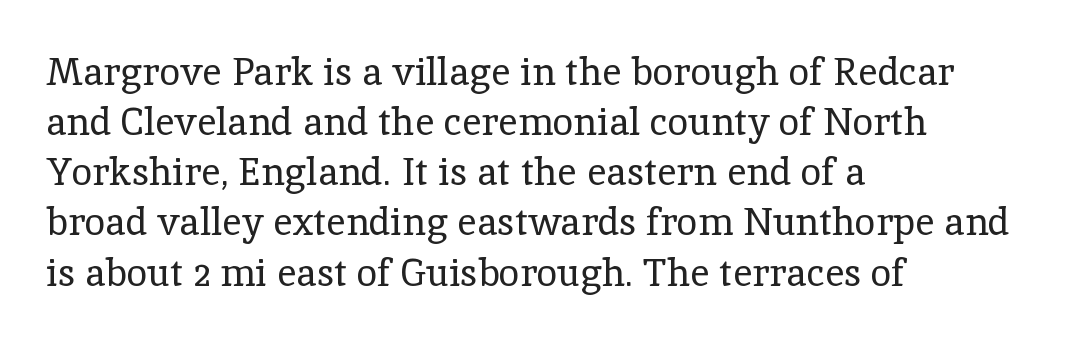
Type style note: has serifs. Short note: letters normally spaced. Glance below the letters and you will spot only blank space. The leading is moderate, giving the passage an even texture. Which margin do the lines hug? The left one — the right edge is uneven. Ascenders rise straight up at ninety degrees.
